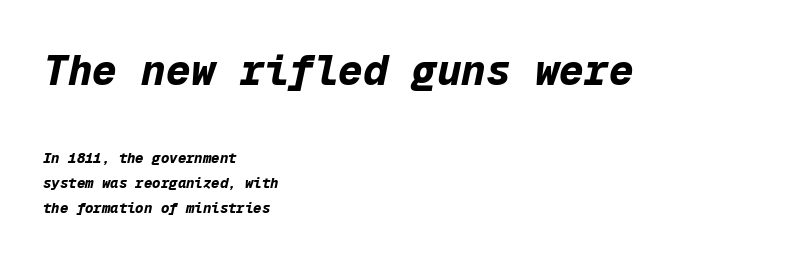
{"italic": "yes", "lean": "right", "slant_degrees": 12, "bold": "yes", "weight": "bold", "width": "normal", "stroke_contrast": "low", "x_height": "medium", "monospaced": "yes", "underline": "no", "align": "left", "line_spacing_ratio": 1.77, "letter_spacing": "normal", "letter_spacing_em": 0.0, "larger_block": "first", "size_ratio": 2.93, "glyph_px": 41}
